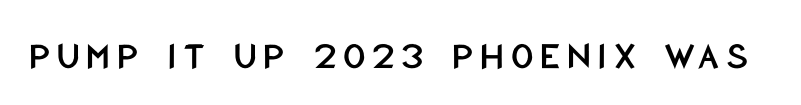
Q: Is the text italic (slanted)? A: No, it is upright.
Q: Is the typeface a serif or a sans-serif typeface? A: Sans-serif.
Q: Is the text underlined? A: No.
Q: Width (condensed, normal, or wide)? A: Condensed.
Q: Stroke contrast? A: Low.
Q: x-height? A: Large.
Q: Monospaced? A: No.
